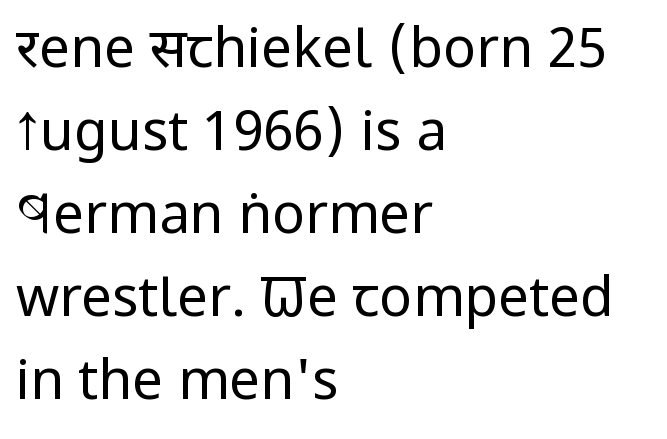
Proportional: the letters do not fall into vertical columns. Quick note: interline space is typical. Each stroke keeps to a modest, everyday thickness or less. Spacing between characters is what you'd get straight out of the box. The font's upright variant was chosen for this text. The characters display no serif detailing; their extremities are plain.
